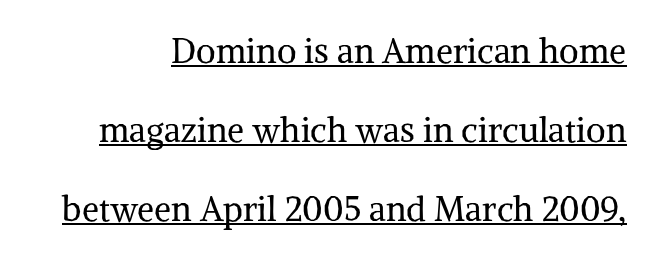
The image shows 34 px regular-weight serif type, upright; set loose line spacing (2.33x), normal letter spacing, underlined; medium stroke contrast and a medium x-height.
